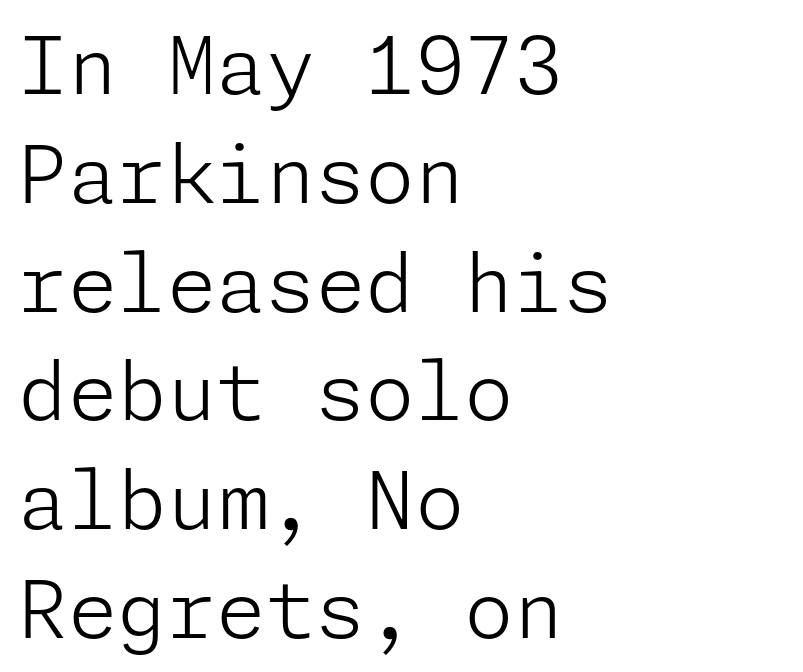
This sample uses plain, unmodified letter spacing. Decoration check: the copy has no underline. Line spacing here is normal. Summary of weight: not heavy and not bold. You can tell it's not italic because the verticals are truly vertical.
